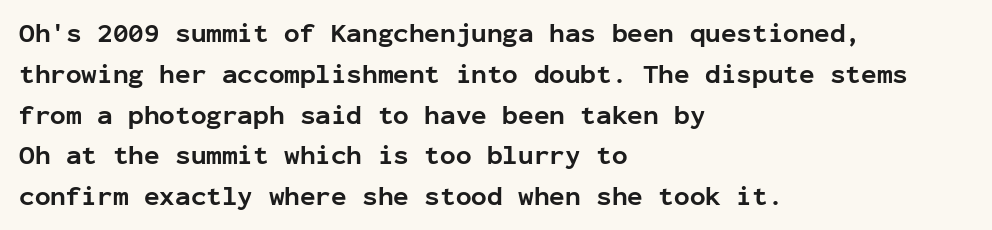
Q: Is the text bold? A: Yes.
Q: Is the text italic (slanted)? A: No, it is upright.
Q: Is the text underlined? A: No.
Q: How is the paragraph aligned? A: Left-aligned.
Q: Is the spacing between letters normal or unusually wide? A: Normal.
Q: Is the spacing between lines tight, normal or loose? A: Normal.
